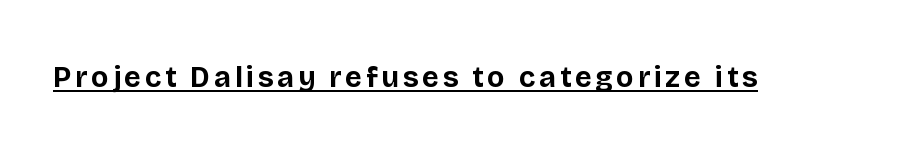
Q: Is the text bold? A: Yes.
Q: Is the text italic (slanted)? A: No, it is upright.
Q: Is the typeface a serif or a sans-serif typeface? A: Sans-serif.
Q: Is the text underlined? A: Yes.
Q: Width (condensed, normal, or wide)? A: Normal.
Q: Stroke contrast? A: Low.
Q: x-height? A: Large.
Q: Monospaced? A: No.
